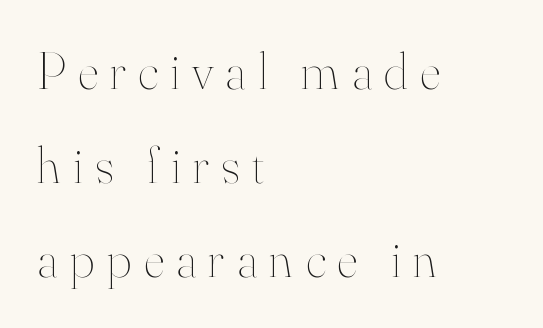
{"italic": "no", "bold": "no", "weight": "thin", "width": "normal", "stroke_contrast": "high", "x_height": "small", "monospaced": "no", "underline": "no", "align": "left", "line_spacing_ratio": 1.77, "letter_spacing": "wide", "letter_spacing_em": 0.23, "glyph_px": 53}
